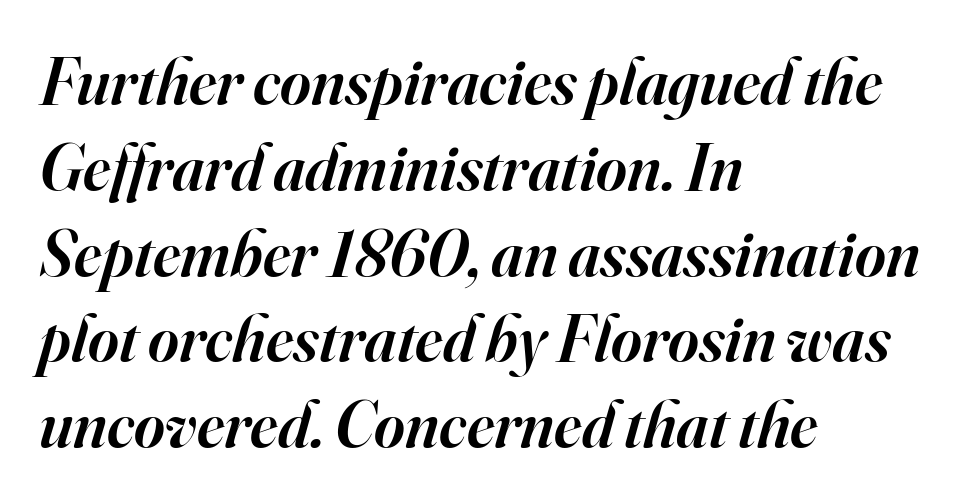
Q: Is the text bold? A: Semi-bold.
Q: Is the text italic (slanted)? A: Yes, it leans right by about 16 degrees.
Q: Is the typeface a serif or a sans-serif typeface? A: Serif.
Q: Is the text underlined? A: No.
Q: How is the paragraph aligned? A: Left-aligned.
Q: Is the spacing between letters normal or unusually wide? A: Normal.
Q: Is the spacing between lines tight, normal or loose? A: Normal.
Q: Width (condensed, normal, or wide)? A: Normal.
Q: Stroke contrast? A: High.
Q: x-height? A: Small.
Q: Monospaced? A: No.
